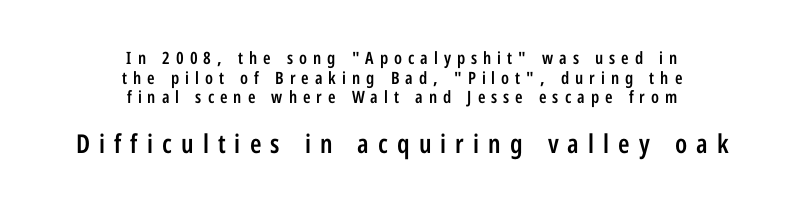
{"italic": "no", "bold": "semi", "underline": "no", "align": "center", "line_spacing_ratio": 1.16, "letter_spacing": "wide", "letter_spacing_em": 0.35, "larger_block": "second", "size_ratio": 1.53, "glyph_px": 26}
